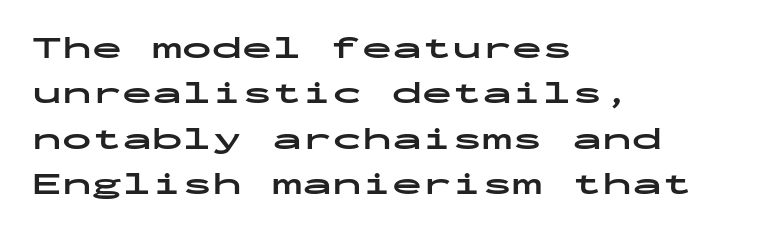
The image shows 30 px bold, wide sans-serif type, upright, monospaced; set left-aligned, normal line spacing (1.51x), normal letter spacing, not underlined; low stroke contrast and a medium x-height.
